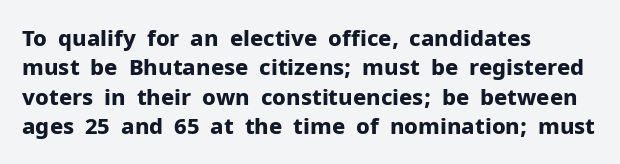
The image shows 22 px bold type, upright; set left-aligned, normal line spacing (1.34x), normal letter spacing, not underlined.
